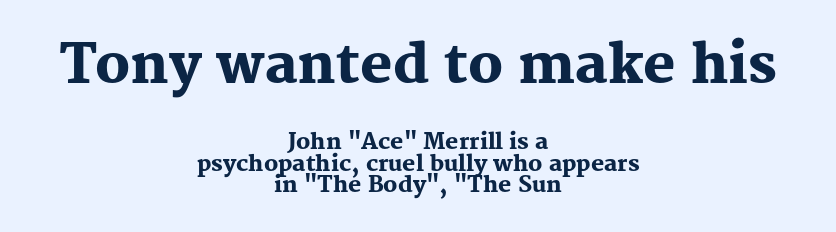
The image shows 54 px heavy serif type, upright; set centered, tight line spacing (0.98x), normal letter spacing, not underlined; the first (top) block is 2.45x larger; medium stroke contrast and a medium x-height.
